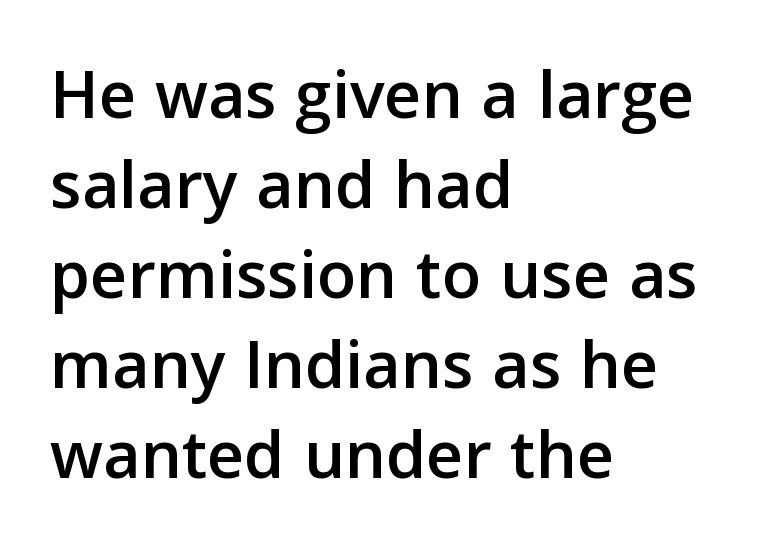
The rendering uses natural spacing where letterforms have individual widths. In terms of letterform style, serifs are entirely absent. The letters stand upright; this is a roman face. The foot of each line stays bare and open. Quick note: interline space is typical.
